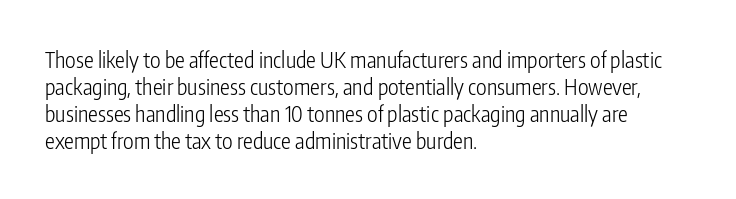
The image shows 22 px text type, upright; set left-aligned, line spacing 1.22x, normal letter spacing, not underlined.
